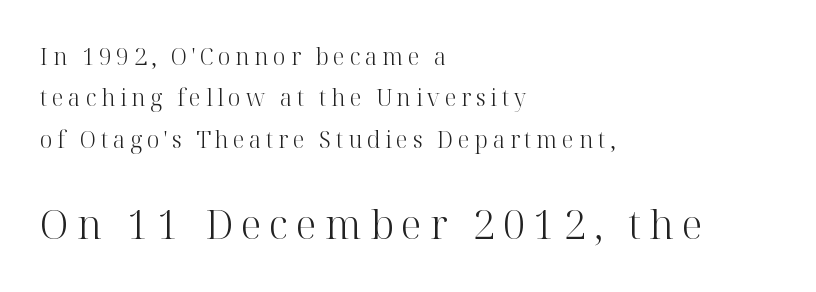
Think standard paragraph weight, or any step lighter than that. All the whitespace from short lines collects on the right. Inter-character spacing is expanded well beyond the font's built-in metrics. Are there feet on the stems? There are — it's a serif. Here the designer chose a conventional face with non-uniform glyph widths.
